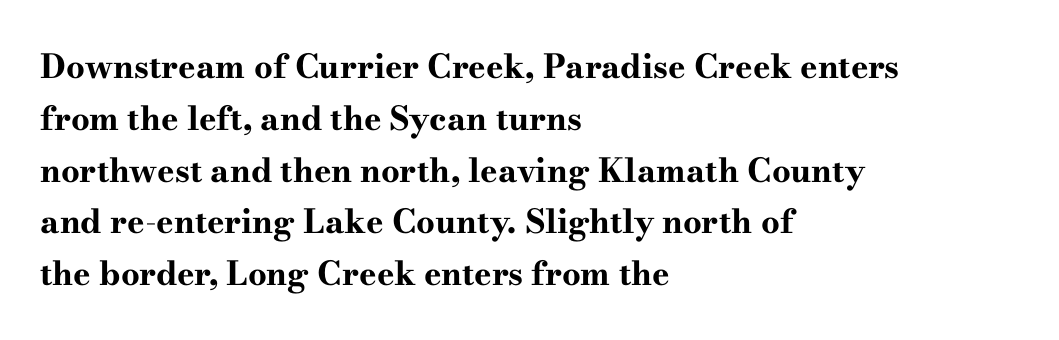
Q: Is the text bold? A: Yes.
Q: Is the text italic (slanted)? A: No, it is upright.
Q: Is the typeface a serif or a sans-serif typeface? A: Serif.
Q: Is the text underlined? A: No.
Q: How is the paragraph aligned? A: Left-aligned.
Q: Is the spacing between letters normal or unusually wide? A: Normal.
Q: Is the spacing between lines tight, normal or loose? A: Normal.
Q: Width (condensed, normal, or wide)? A: Wide.
Q: Stroke contrast? A: High.
Q: x-height? A: Small.
Q: Monospaced? A: No.
